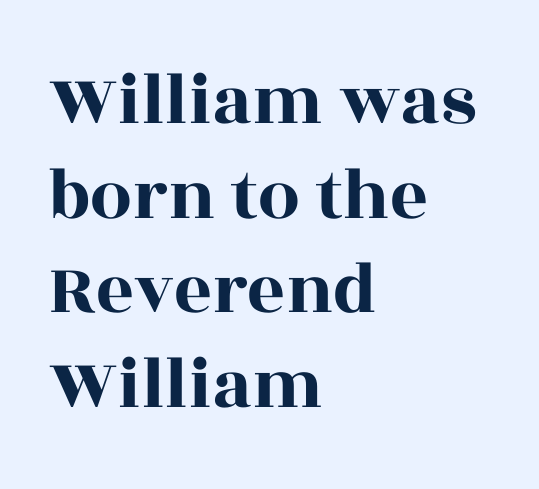
The image shows 74 px wide serif type, upright; set left-aligned, normal line spacing (1.28x), normal letter spacing, not underlined; a large x-height.
